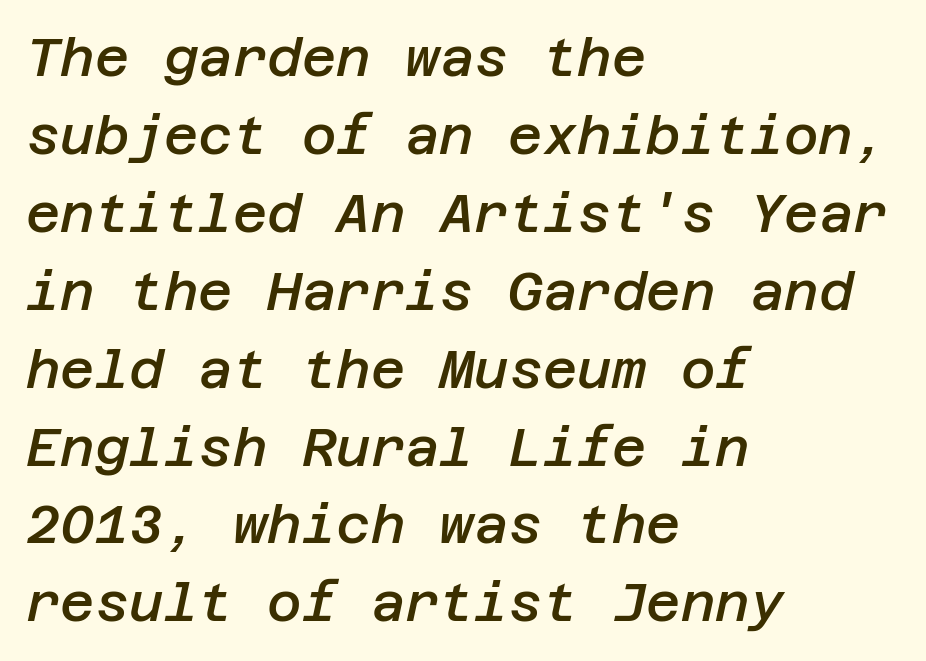
The image shows 53 px semibold type, italic (leaning right); set left-aligned, normal line spacing (1.47x), normal letter spacing, not underlined; low stroke contrast and a large x-height.
